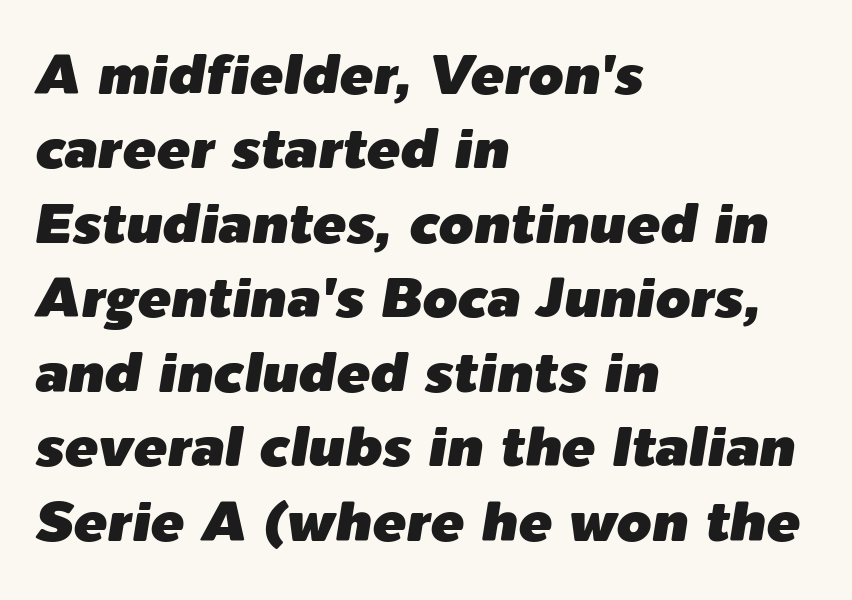
Notice how descenders clear the ascenders below comfortably — that's standard leading. Every row of glyphs begins at an identical x-position on the left. Each row of text sits above clean, open space. The passage shown leans; its letterforms are oblique. Words appear dense and cohesive because spacing is normal.
